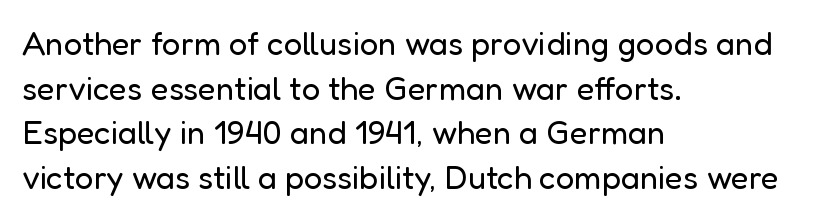
Q: Is the text bold? A: No.
Q: Is the text italic (slanted)? A: No, it is upright.
Q: Is the typeface a serif or a sans-serif typeface? A: Sans-serif.
Q: Is the text underlined? A: No.
Q: How is the paragraph aligned? A: Left-aligned.
Q: Is the spacing between letters normal or unusually wide? A: Normal.
Q: Is the spacing between lines tight, normal or loose? A: Normal.
Q: Width (condensed, normal, or wide)? A: Normal.
Q: Stroke contrast? A: Low.
Q: x-height? A: Medium.
Q: Monospaced? A: No.
